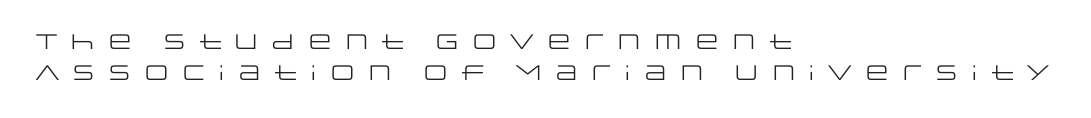
{"italic": "no", "bold": "no", "underline": "no", "align": "left", "line_spacing": "normal", "line_spacing_ratio": 1.48, "letter_spacing": "wide", "letter_spacing_em": 0.25, "glyph_px": 21}
